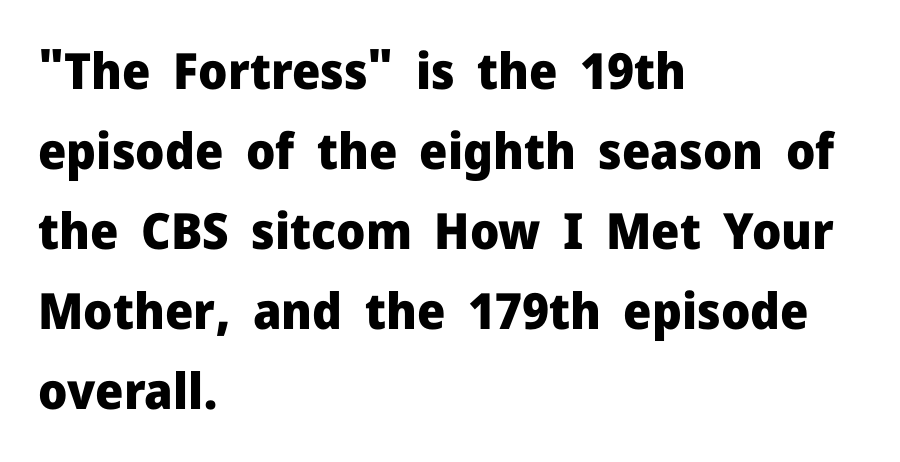
Each row of text sits above clean, open space. This rendering uses left alignment, leaving the right contour irregular. Classification — sans serif. Summary of weight: heavy, a full bold. Note the varied advance widths — an 'i' is clearly narrower than an 'm'. In terms of leading, this rendering sits right in the middle.
